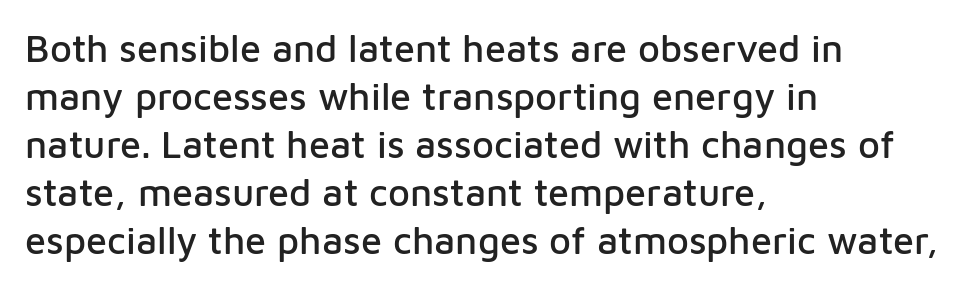
The image shows 38 px sans-serif type, upright; set left-aligned, normal line spacing (1.26x), normal letter spacing, not underlined; low stroke contrast and a medium x-height.
